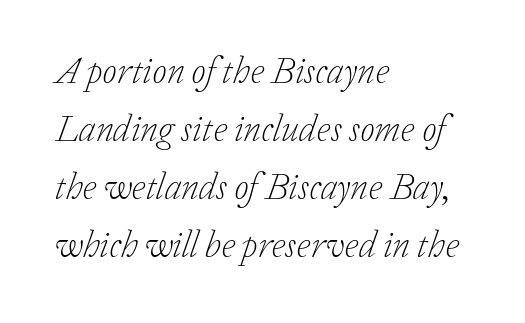
{"serif": "yes", "italic": "yes", "lean": "right", "slant_degrees": 20, "bold": "no", "weight": "light", "width": "normal", "stroke_contrast": "low", "x_height": "medium", "monospaced": "no", "underline": "no", "align": "left", "line_spacing": "normal", "line_spacing_ratio": 1.57, "letter_spacing": "normal", "letter_spacing_em": 0.0, "glyph_px": 37}
